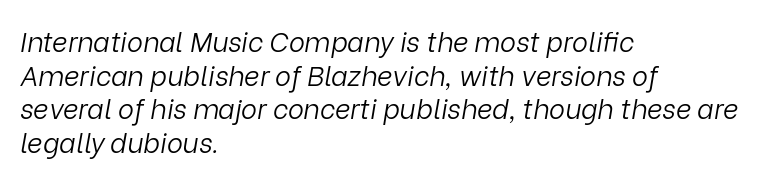
{"italic": "yes", "lean": "right", "slant_degrees": 9, "bold": "no", "underline": "no", "align": "left", "line_spacing": "normal", "line_spacing_ratio": 1.25, "letter_spacing": "normal", "letter_spacing_em": 0.0, "glyph_px": 27}
